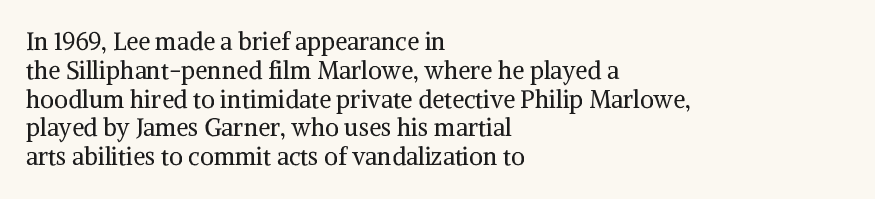
Q: Is the text bold? A: No.
Q: Is the text italic (slanted)? A: No, it is upright.
Q: Is the text underlined? A: No.
Q: How is the paragraph aligned? A: Left-aligned.
Q: Is the spacing between letters normal or unusually wide? A: Normal.
